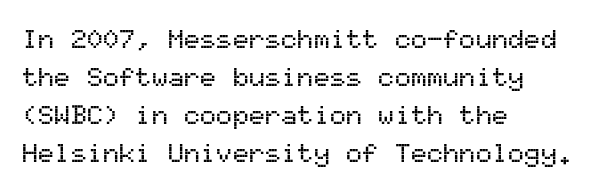
Every stem runs plumb, perpendicular to the baseline. No extra tracking has been applied to these lines. Students, observe: this is what conventionally led text looks like. The rendering anchors every line to the left-hand side. Just letters on the line, the space beneath them empty.
